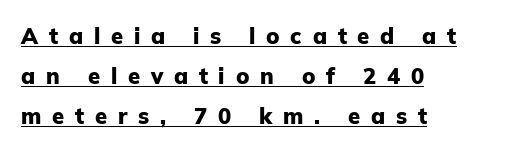
The letters are bold, with thick, heavy strokes. The lettering stays uniformly vertical, giving the passage a roman look. The rendering inserts visible extra space after every character. Beneath each row of characters lies a ruled line. Line beginnings align vertically; line endings do not.
